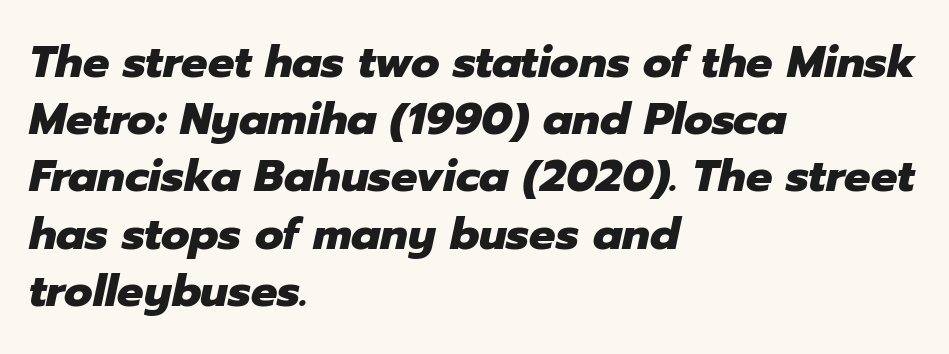
{"italic": "yes", "lean": "right", "slant_degrees": 12, "bold": "yes", "weight": "heavy", "width": "normal", "stroke_contrast": "low", "x_height": "medium", "monospaced": "no", "underline": "no", "align": "left", "line_spacing": "normal", "line_spacing_ratio": 1.3, "letter_spacing": "normal", "letter_spacing_em": 0.0, "glyph_px": 44}
